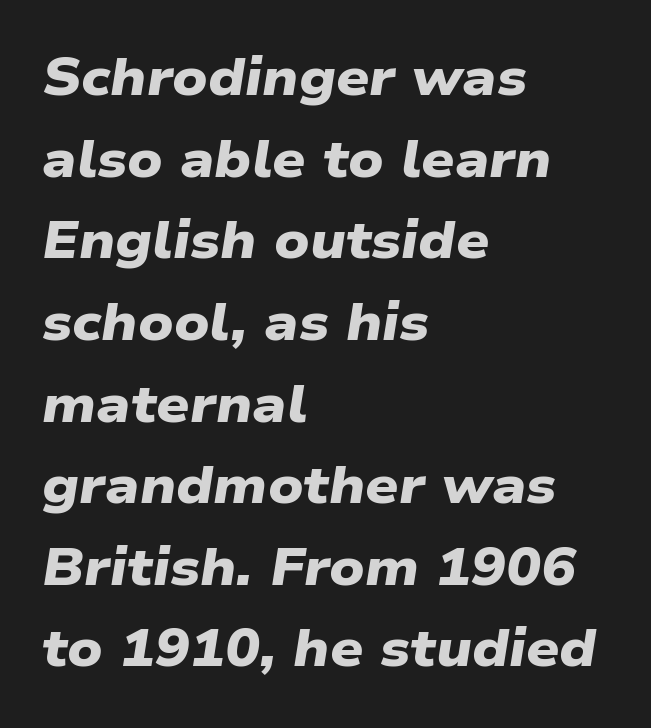
The image shows 52 px heavy, wide sans-serif type; set left-aligned, normal line spacing (1.57x), normal letter spacing, not underlined; low stroke contrast and a medium x-height.
